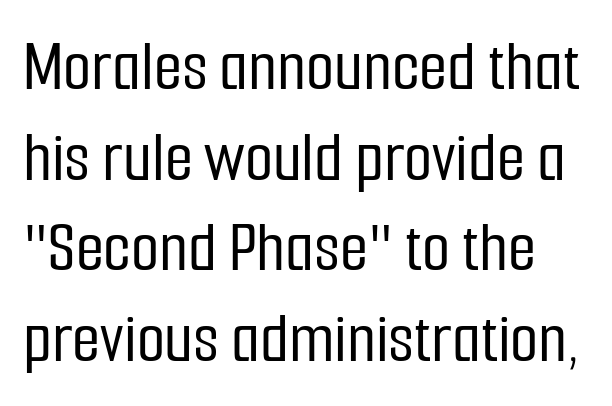
Note the varied advance widths — an 'i' is clearly narrower than an 'm'. Words appear dense and cohesive because spacing is normal. Check where the strokes stop: nothing finishes them off — pure sans. Posture: straight, roman, zero tilt.
